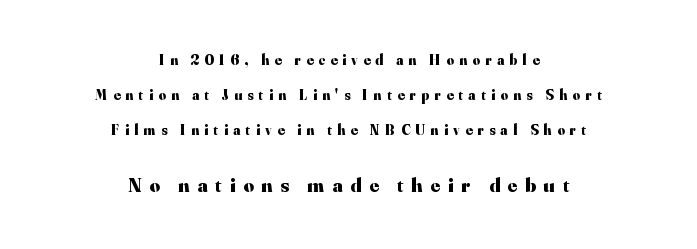
Posture: straight, roman, zero tilt. You get the small type first, then a jump to larger type. Vertically, the passage feels expansive, rows floating well apart. Unmarked baselines from the first word to the last. The rendering inserts visible extra space after every character.
